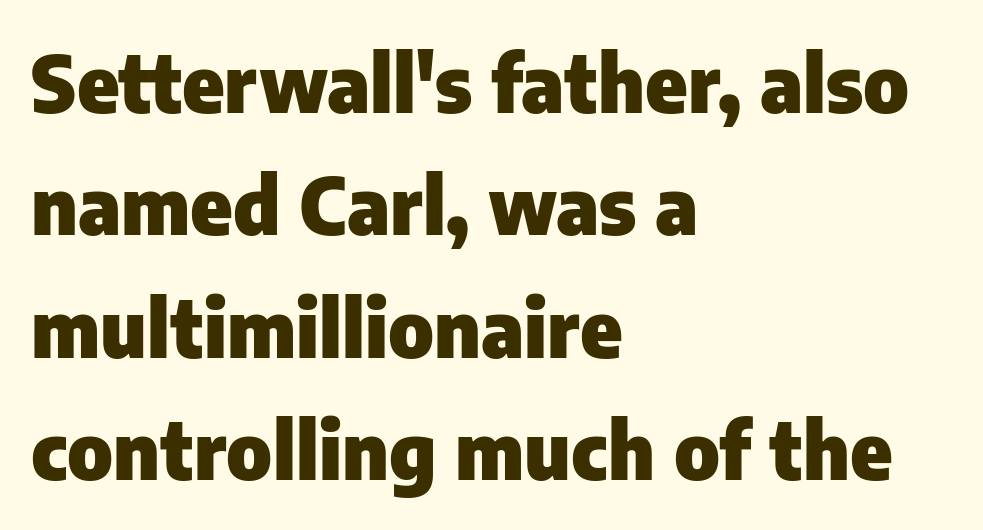
Q: Is the text bold? A: Yes.
Q: Is the text italic (slanted)? A: No, it is upright.
Q: Is the typeface a serif or a sans-serif typeface? A: Sans-serif.
Q: Is the text underlined? A: No.
Q: How is the paragraph aligned? A: Left-aligned.
Q: Is the spacing between letters normal or unusually wide? A: Normal.
Q: Is the spacing between lines tight, normal or loose? A: Normal.
Q: Width (condensed, normal, or wide)? A: Normal.
Q: Stroke contrast? A: Low.
Q: x-height? A: Medium.
Q: Monospaced? A: No.
